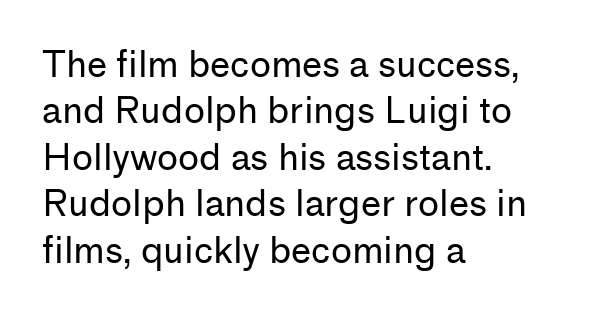
The image shows 36 px regular-weight sans-serif type, upright; set left-aligned, normal line spacing (1.29x), normal letter spacing, not underlined; low stroke contrast and a medium x-height.
